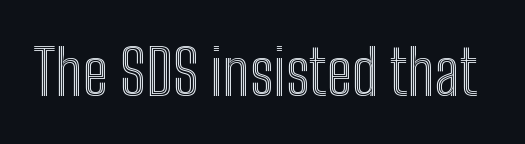
The image shows 62 px condensed type, upright; set normal letter spacing, not underlined; a medium x-height.
